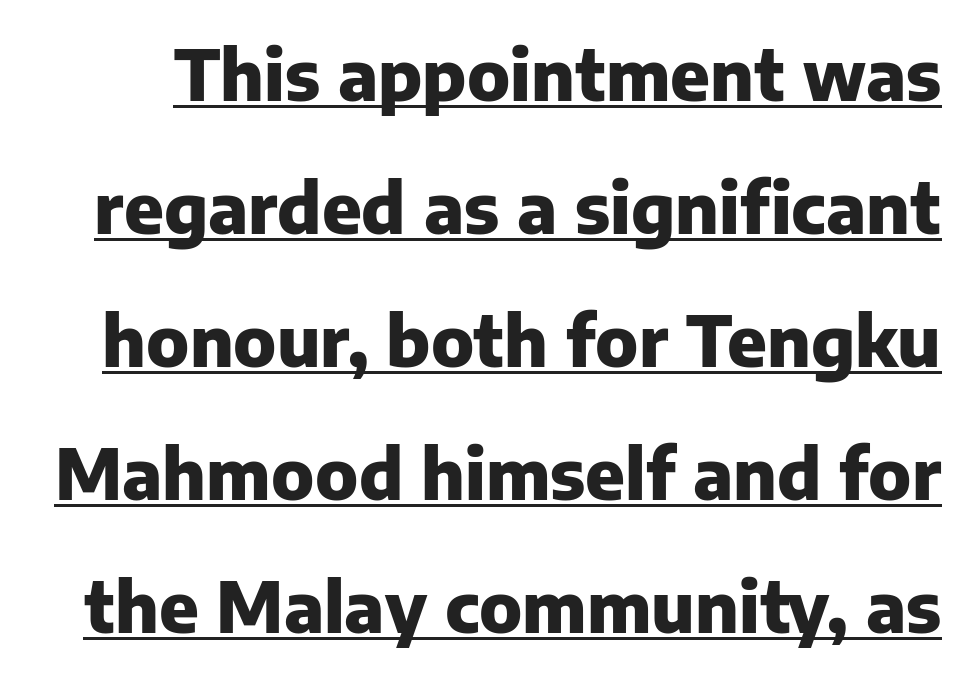
The image shows 70 px heavy sans-serif type, upright; set loose line spacing (1.9x), normal letter spacing, underlined; low stroke contrast and a medium x-height.
